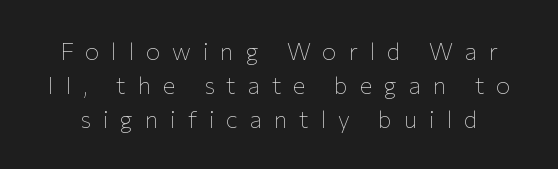
{"italic": "no", "bold": "no", "underline": "no", "line_spacing": "normal", "line_spacing_ratio": 1.42, "letter_spacing": "wide", "letter_spacing_em": 0.49, "glyph_px": 24}
